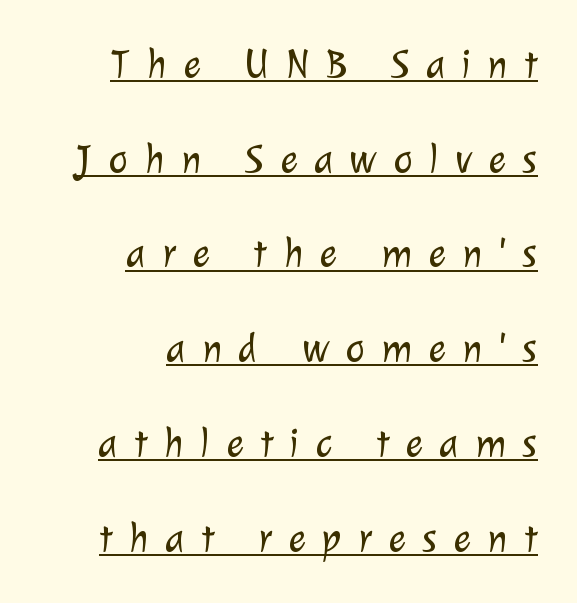
Q: Is the text bold? A: No.
Q: Is the typeface a serif or a sans-serif typeface? A: Sans-serif.
Q: Is the text underlined? A: Yes.
Q: How is the paragraph aligned? A: Right-aligned.
Q: Is the spacing between letters normal or unusually wide? A: Unusually wide.
Q: Is the spacing between lines tight, normal or loose? A: Loose.
Q: Width (condensed, normal, or wide)? A: Normal.
Q: Stroke contrast? A: Low.
Q: x-height? A: Medium.
Q: Monospaced? A: No.
